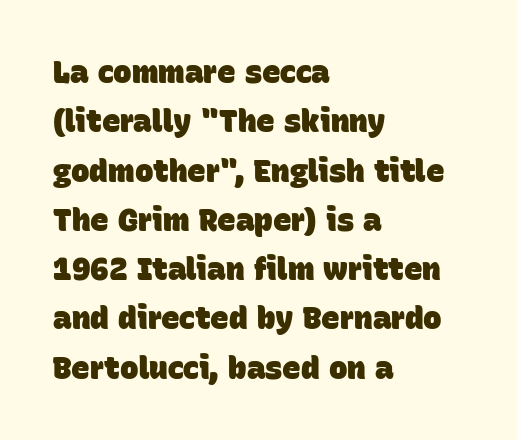
Q: Is the text bold? A: Yes.
Q: Is the typeface a serif or a sans-serif typeface? A: Sans-serif.
Q: Is the text underlined? A: No.
Q: How is the paragraph aligned? A: Left-aligned.
Q: Is the spacing between letters normal or unusually wide? A: Normal.
Q: Is the spacing between lines tight, normal or loose? A: Normal.
Q: Width (condensed, normal, or wide)? A: Normal.
Q: Stroke contrast? A: Low.
Q: x-height? A: Large.
Q: Monospaced? A: No.
